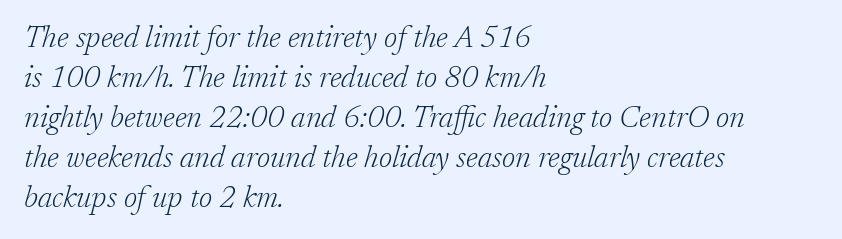
Q: Is the text bold? A: No.
Q: Is the text italic (slanted)? A: Yes, it leans right by about 17 degrees.
Q: Is the typeface a serif or a sans-serif typeface? A: Serif.
Q: Is the text underlined? A: No.
Q: How is the paragraph aligned? A: Left-aligned.
Q: Is the spacing between letters normal or unusually wide? A: Normal.
Q: Is the spacing between lines tight, normal or loose? A: Normal.
Q: Width (condensed, normal, or wide)? A: Normal.
Q: Stroke contrast? A: Low.
Q: x-height? A: Medium.
Q: Monospaced? A: No.
